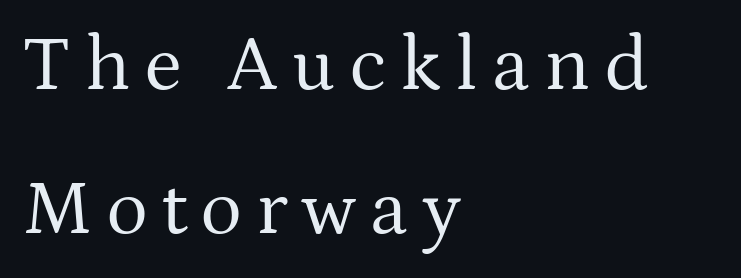
{"serif": "yes", "italic": "no", "bold": "no", "weight": "regular", "width": "normal", "stroke_contrast": "medium", "x_height": "medium", "monospaced": "no", "underline": "no", "align": "left", "line_spacing_ratio": 1.85, "glyph_px": 78}
